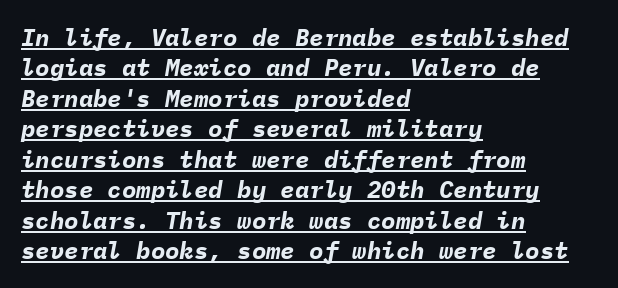
Q: Is the text bold? A: Yes.
Q: Is the text italic (slanted)? A: Yes, it leans right by about 9 degrees.
Q: Is the text underlined? A: Yes.
Q: How is the paragraph aligned? A: Left-aligned.
Q: Is the spacing between letters normal or unusually wide? A: Normal.
Q: Is the spacing between lines tight, normal or loose? A: Normal.
